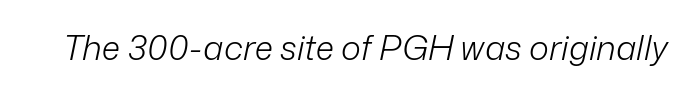
Q: Is the text bold? A: No.
Q: Is the text italic (slanted)? A: Yes, it leans right by about 12 degrees.
Q: Is the text underlined? A: No.
Q: Is the spacing between letters normal or unusually wide? A: Normal.
Q: Width (condensed, normal, or wide)? A: Normal.
Q: Stroke contrast? A: Low.
Q: x-height? A: Medium.
Q: Monospaced? A: No.
